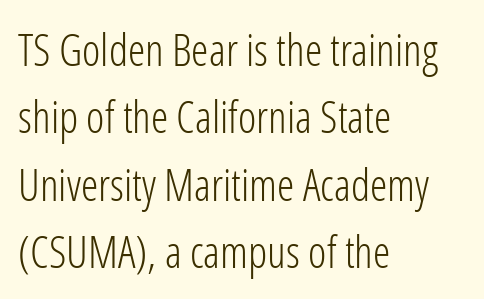
Stems and bowls with no extra thickness — not bold. Line starts are locked; line ends wander. This rendering leaves character spacing at its baseline value. These lines sit exactly where default settings would place them. A typesetter would label this face a sans. The passage shown is typed in a proportional face where columns would drift.
